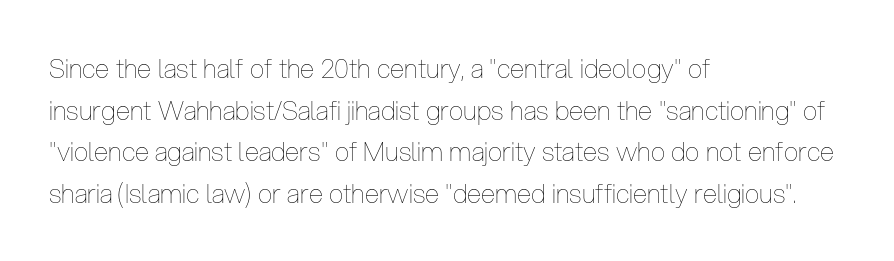
Rule under the text: the space is simply empty. One-word summary of the alignment: left. Stroke thickness stays within the range of a standard reading face or lighter. Rows of type keep a routine distance in the vertical direction. Ascenders rise straight up at ninety degrees. The tracking reads as untouched default to a designer's eye.
